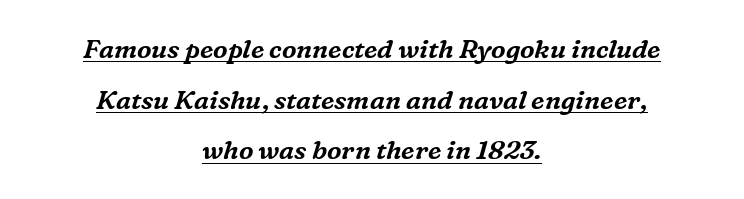
In terms of leading, this rendering errs on the spacious side. The line texture is even and compact thanks to regular tracking. This rendering features underlined lettering. Posture: slanted.
